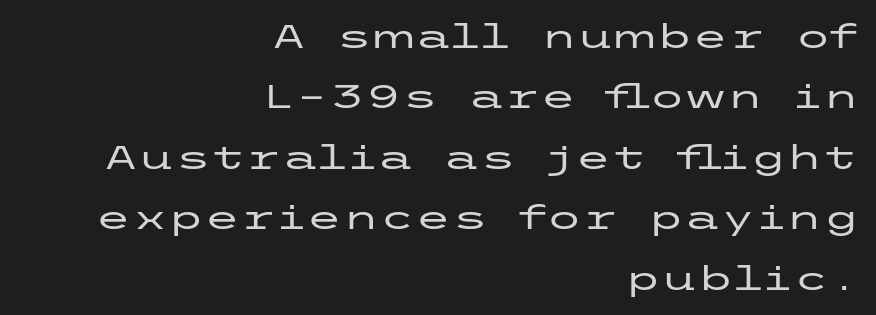
Q: Is the text italic (slanted)? A: No, it is upright.
Q: Is the typeface a serif or a sans-serif typeface? A: Sans-serif.
Q: Is the text underlined? A: No.
Q: How is the paragraph aligned? A: Right-aligned.
Q: Is the spacing between letters normal or unusually wide? A: Normal.
Q: Width (condensed, normal, or wide)? A: Wide.
Q: Stroke contrast? A: Low.
Q: x-height? A: Medium.
